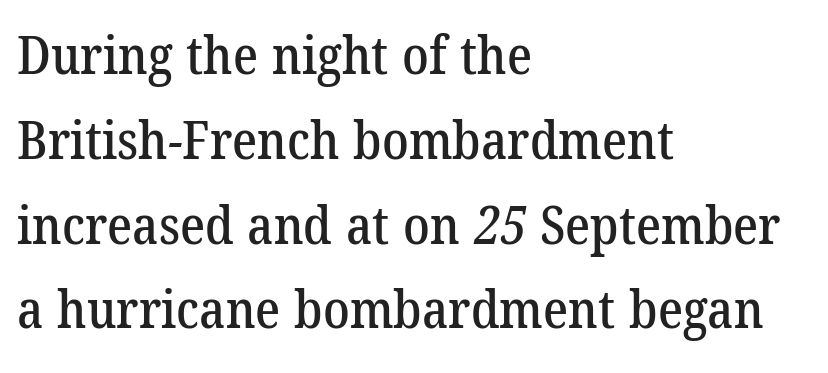
{"serif": "yes", "width": "normal", "stroke_contrast": "low", "x_height": "medium", "monospaced": "no", "underline": "no", "align": "left", "line_spacing": "normal", "line_spacing_ratio": 1.6, "letter_spacing": "normal", "letter_spacing_em": 0.0, "glyph_px": 53}
